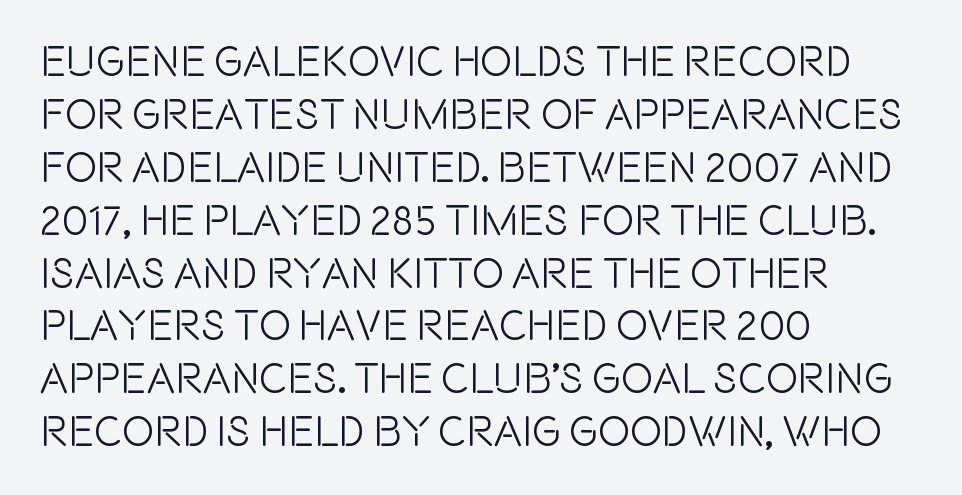
{"serif": "no", "italic": "no", "width": "condensed", "x_height": "large", "monospaced": "no", "underline": "no", "align": "left", "line_spacing_ratio": 1.23, "letter_spacing": "normal", "letter_spacing_em": 0.0, "glyph_px": 43}
